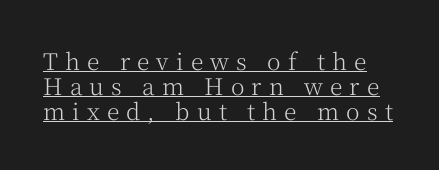
The image shows 23 px text type, upright; set tight line spacing (1.08x), unusually wide letter spacing (+0.31 em), underlined.
